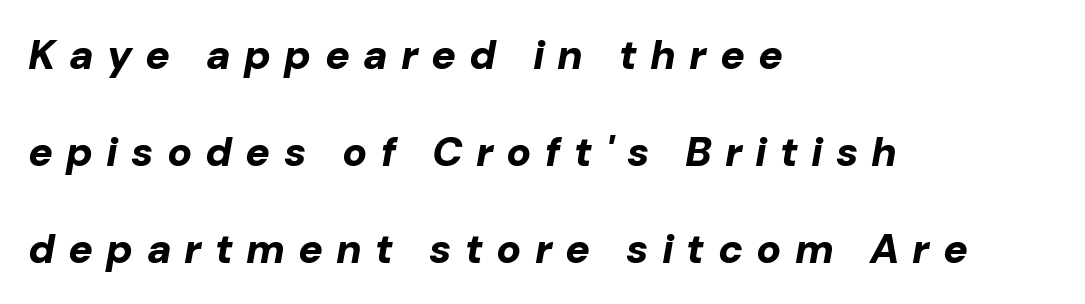
The lines are quadded left. In terms of weight, the rendering is a true, heavy bold. Caption: expanded tracking, letters set apart. The space directly below the letters is spotless. Each letter keeps its own natural width here, so spacing adapts to shape.
